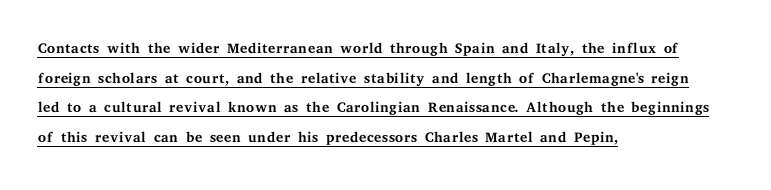
{"italic": "no", "bold": "no", "underline": "yes", "align": "left", "line_spacing": "normal", "line_spacing_ratio": 1.41, "letter_spacing": "normal", "letter_spacing_em": 0.0, "glyph_px": 21}
